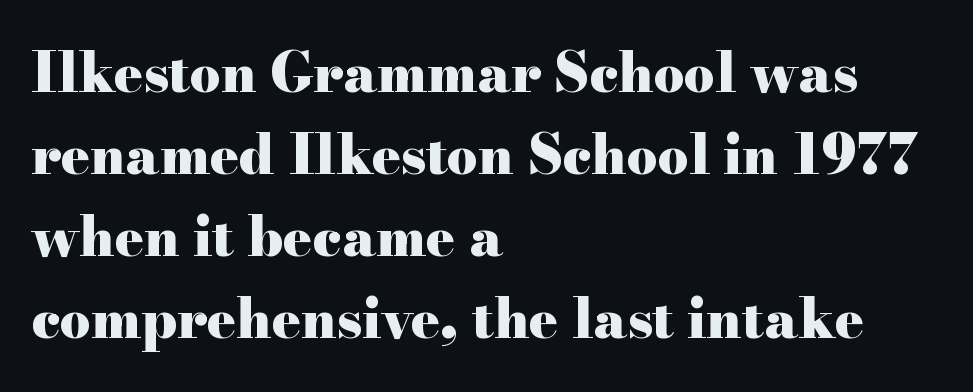
The image shows 54 px heavy, wide serif type, upright; set left-aligned, normal line spacing (1.52x), normal letter spacing, not underlined; high stroke contrast and a small x-height.
